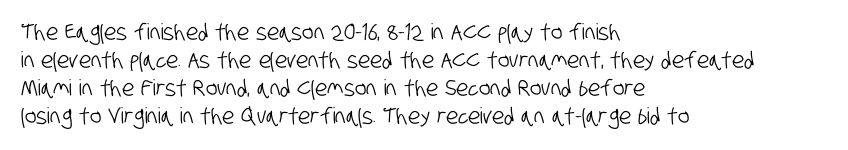
Q: Is the text underlined? A: No.
Q: How is the paragraph aligned? A: Left-aligned.
Q: Is the spacing between letters normal or unusually wide? A: Normal.
Q: Is the spacing between lines tight, normal or loose? A: Normal.
